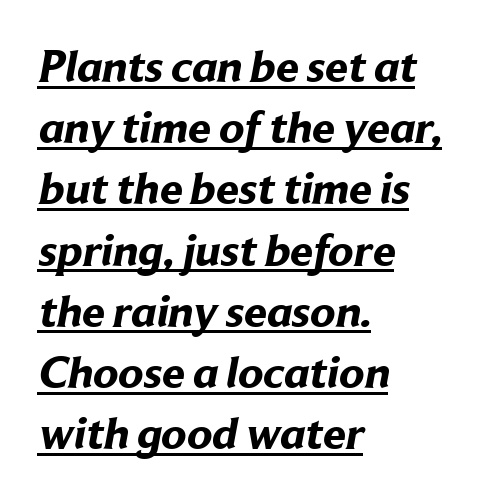
Q: Is the text bold? A: Yes.
Q: Is the typeface a serif or a sans-serif typeface? A: Sans-serif.
Q: Is the text underlined? A: Yes.
Q: How is the paragraph aligned? A: Left-aligned.
Q: Is the spacing between letters normal or unusually wide? A: Normal.
Q: Is the spacing between lines tight, normal or loose? A: Normal.
Q: Width (condensed, normal, or wide)? A: Normal.
Q: Stroke contrast? A: Low.
Q: x-height? A: Medium.
Q: Monospaced? A: No.
